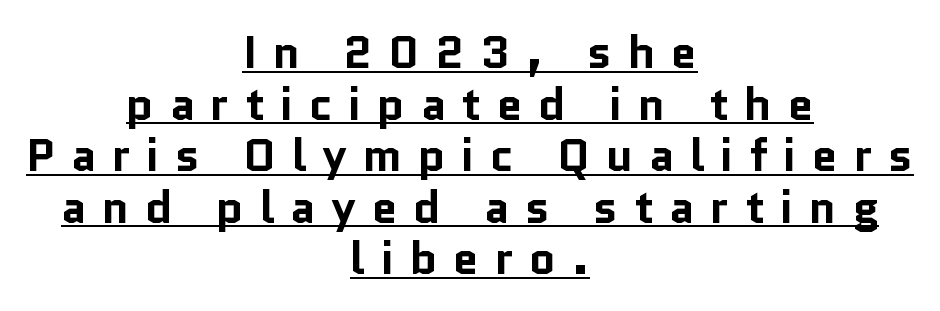
The image shows 46 px bold sans-serif type, upright; set centered, tight line spacing (1.12x), unusually wide letter spacing (+0.34 em), underlined; low stroke contrast and a medium x-height.
